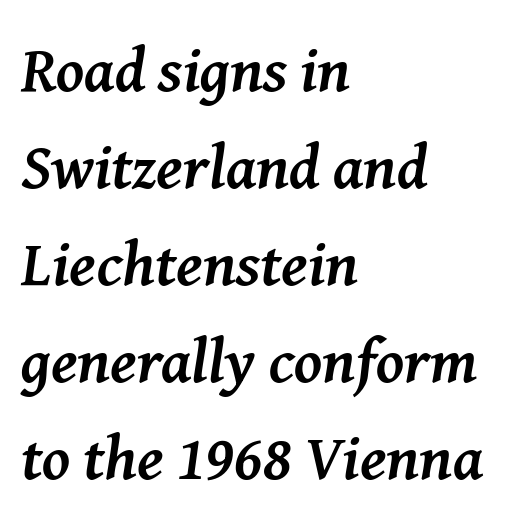
Q: Is the text bold? A: Yes.
Q: Is the text italic (slanted)? A: Yes, it leans right by about 8 degrees.
Q: Is the typeface a serif or a sans-serif typeface? A: Serif.
Q: Is the text underlined? A: No.
Q: How is the paragraph aligned? A: Left-aligned.
Q: Is the spacing between letters normal or unusually wide? A: Normal.
Q: Is the spacing between lines tight, normal or loose? A: Normal.
Q: Width (condensed, normal, or wide)? A: Normal.
Q: Stroke contrast? A: Medium.
Q: x-height? A: Medium.
Q: Monospaced? A: No.
